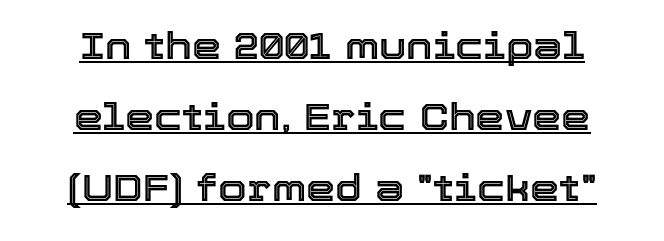
Students, observe: this is what heavily led, spacious text looks like. Character widths vary here, with narrow letters taking less room than wide ones. The specimen reads as upright at a glance. Each line of the rendering has a horizontal stroke beneath the glyphs.
